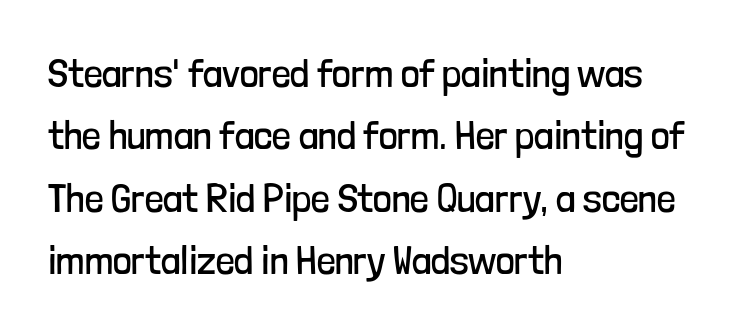
The image shows 41 px regular-weight, condensed sans-serif type, upright; set left-aligned, normal line spacing (1.52x), normal letter spacing, not underlined; low stroke contrast and a medium x-height.
